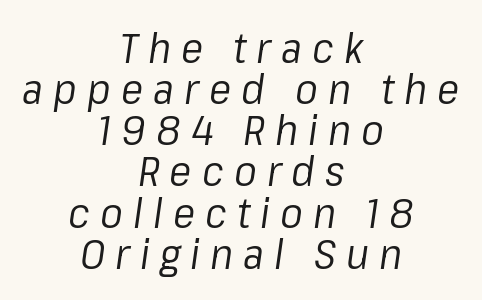
Q: Is the text bold? A: No.
Q: Is the text italic (slanted)? A: Yes, it leans right by about 8 degrees.
Q: Is the text underlined? A: No.
Q: How is the paragraph aligned? A: Centered.
Q: Is the spacing between letters normal or unusually wide? A: Unusually wide.
Q: Is the spacing between lines tight, normal or loose? A: Tight.
Q: Width (condensed, normal, or wide)? A: Normal.
Q: Stroke contrast? A: Low.
Q: x-height? A: Medium.
Q: Monospaced? A: No.
